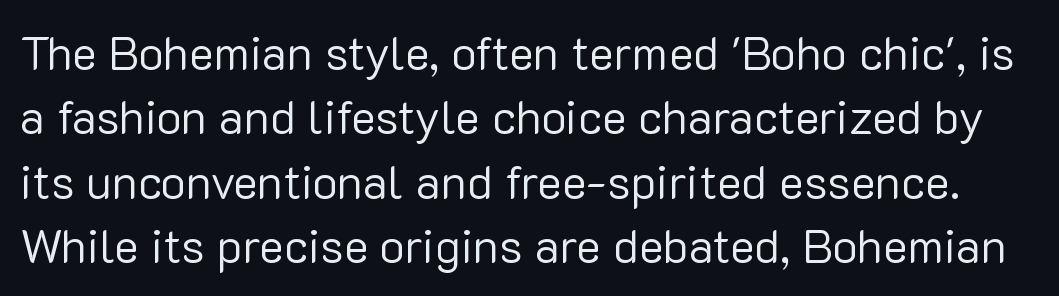
Q: Is the text bold? A: No.
Q: Is the text italic (slanted)? A: No, it is upright.
Q: Is the typeface a serif or a sans-serif typeface? A: Sans-serif.
Q: Is the text underlined? A: No.
Q: Is the spacing between letters normal or unusually wide? A: Normal.
Q: Is the spacing between lines tight, normal or loose? A: Normal.
Q: Width (condensed, normal, or wide)? A: Normal.
Q: Stroke contrast? A: Low.
Q: x-height? A: Medium.
Q: Monospaced? A: No.
